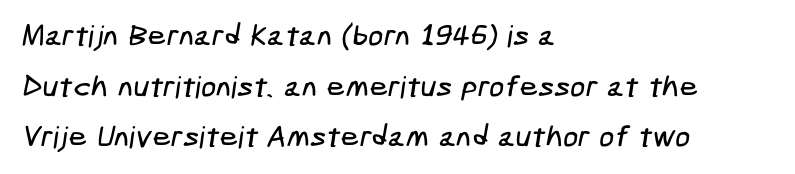
The image shows 30 px condensed sans-serif type; set left-aligned, normal line spacing (1.69x), normal letter spacing, not underlined; low stroke contrast and a medium x-height.
